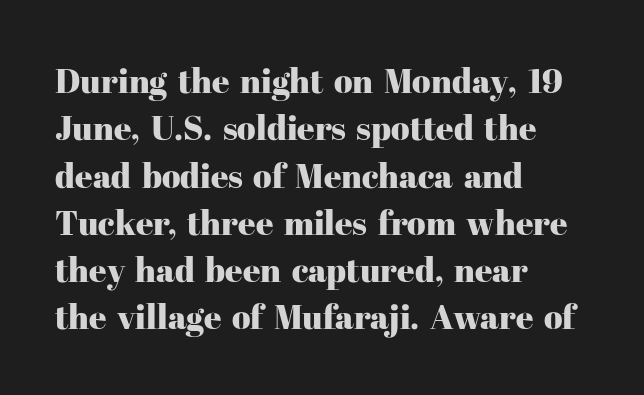
{"serif": "yes", "italic": "no", "width": "normal", "stroke_contrast": "high", "x_height": "medium", "monospaced": "no", "underline": "no", "align": "left", "line_spacing": "normal", "line_spacing_ratio": 1.39, "letter_spacing": "normal", "letter_spacing_em": 0.0, "glyph_px": 34}
